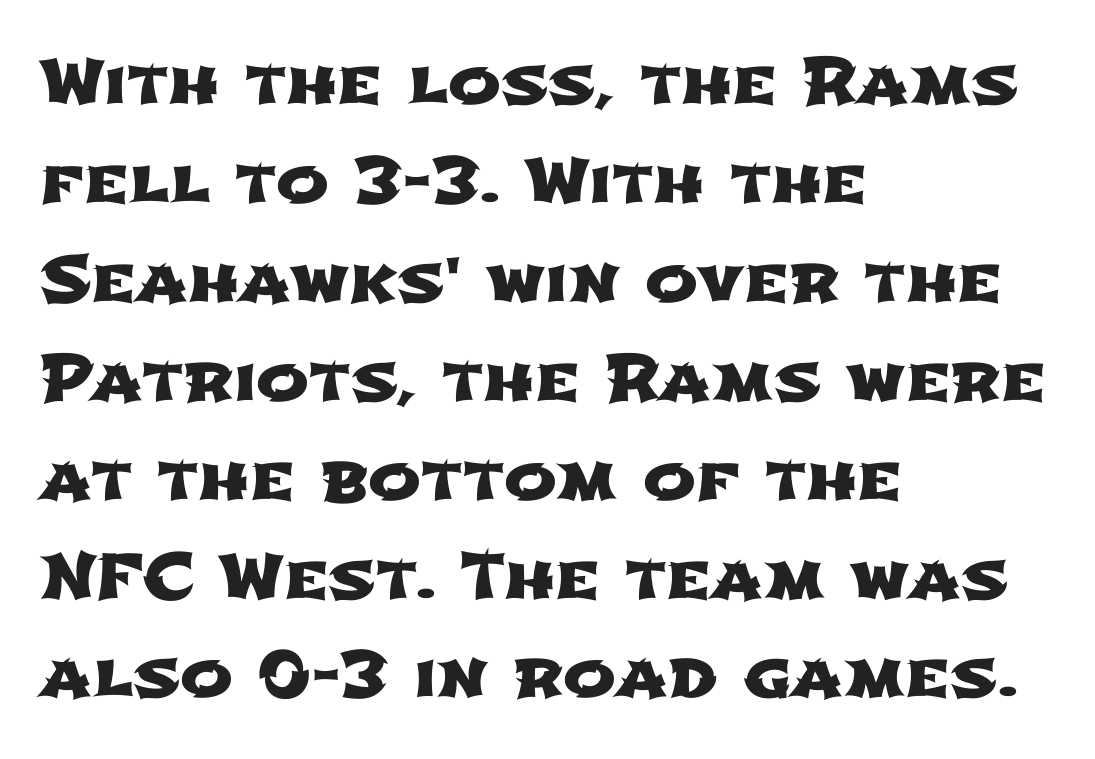
The image shows 63 px wide sans-serif type; set left-aligned, normal line spacing (1.57x), normal letter spacing, not underlined; low stroke contrast and a medium x-height.
